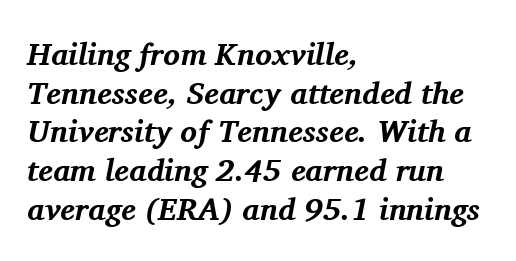
The vertical gap from one line to the next is medium. Think of a printed novel: that variable character pitch is what you see here. How heavy is the stroke? Heavy — this is a bold. The rendering anchors every line to the left-hand side.
